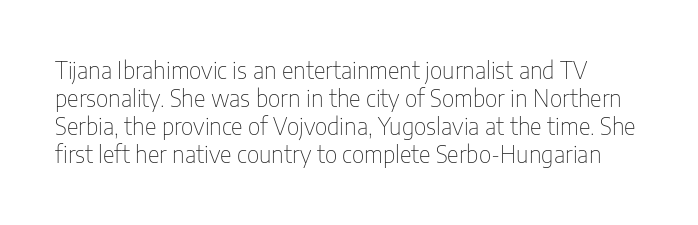
This sample uses an upright cut, with every glyph sitting square on the baseline. Nobody drew a line under any word here. Stroke thickness stays within the range of a standard reading face or lighter. Nothing unusual about the tracking: characters are spaced as the font intends.
